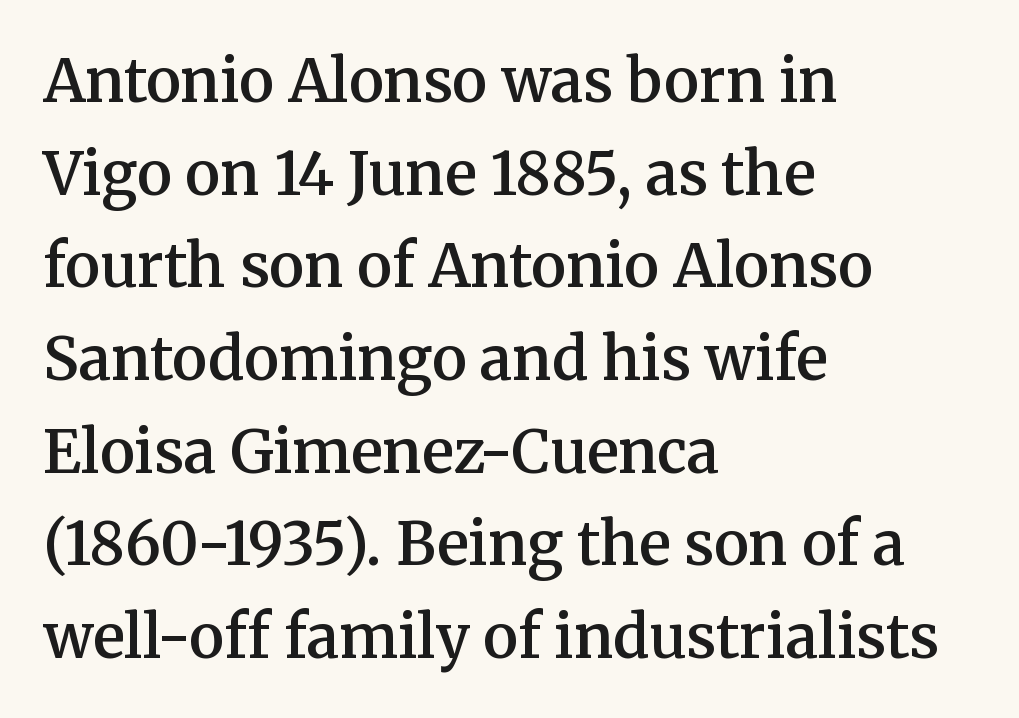
Q: Is the text bold? A: Semi-bold.
Q: Is the text italic (slanted)? A: No, it is upright.
Q: Is the typeface a serif or a sans-serif typeface? A: Serif.
Q: Is the text underlined? A: No.
Q: How is the paragraph aligned? A: Left-aligned.
Q: Is the spacing between letters normal or unusually wide? A: Normal.
Q: Is the spacing between lines tight, normal or loose? A: Normal.
Q: Width (condensed, normal, or wide)? A: Normal.
Q: Stroke contrast? A: Medium.
Q: x-height? A: Medium.
Q: Monospaced? A: No.
